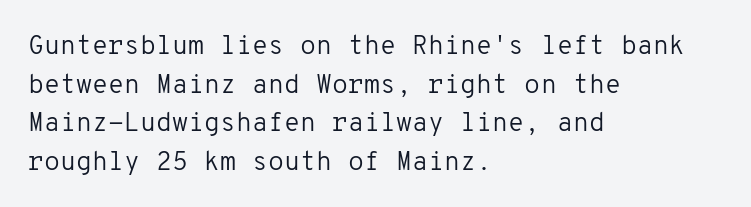
Q: Is the text bold? A: No.
Q: Is the text italic (slanted)? A: No, it is upright.
Q: Is the text underlined? A: No.
Q: How is the paragraph aligned? A: Left-aligned.
Q: Is the spacing between letters normal or unusually wide? A: Normal.
Q: Is the spacing between lines tight, normal or loose? A: Normal.
